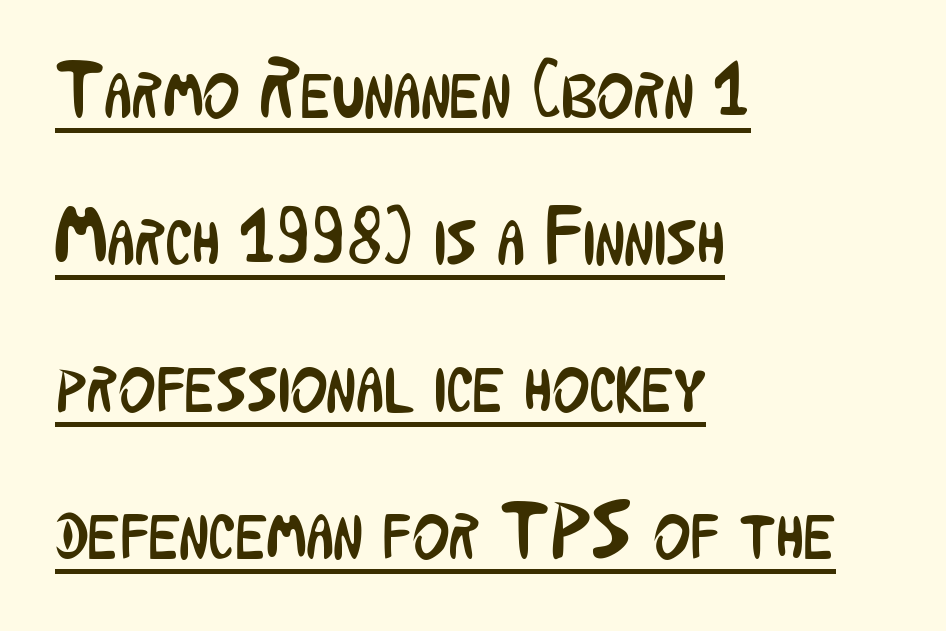
The image shows 79 px regular-weight, condensed sans-serif type, upright; set left-aligned, line spacing 1.86x, normal letter spacing, underlined; low stroke contrast and a medium x-height.
